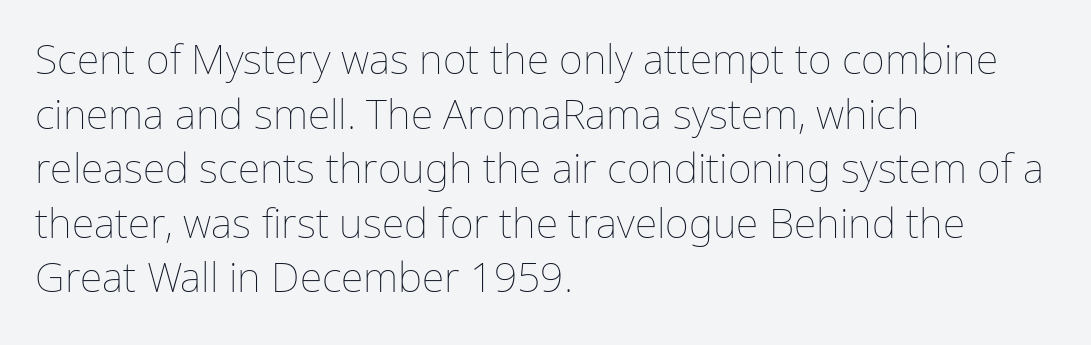
The designer left line spacing at the default. Left-aligned paragraph, ragged on the right. Beneath every word, the page is bare. Characters follow at the spacing the type designer built in. This reads as an unemphasized weight, regular at the heaviest. It's the straight-up-and-down kind of type.
